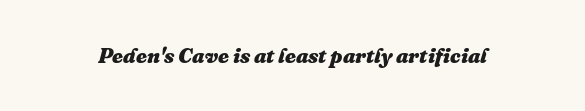
Standard letterfit; no display-style spreading of the glyphs. Only glyphs here, with clear space below each row. Pretty heavy lettering here — definitely bold. The lettering tilts uniformly, giving the passage an italic look.
